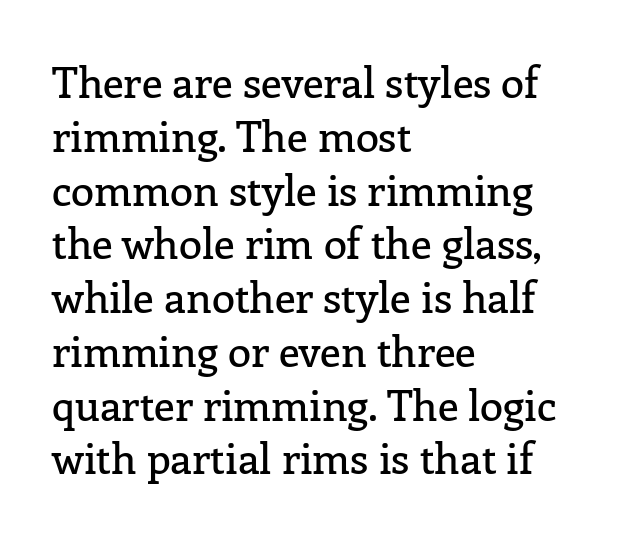
Q: Is the text italic (slanted)? A: No, it is upright.
Q: Is the typeface a serif or a sans-serif typeface? A: Serif.
Q: Is the text underlined? A: No.
Q: How is the paragraph aligned? A: Left-aligned.
Q: Is the spacing between letters normal or unusually wide? A: Normal.
Q: Is the spacing between lines tight, normal or loose? A: Normal.
Q: Width (condensed, normal, or wide)? A: Normal.
Q: Stroke contrast? A: Low.
Q: x-height? A: Medium.
Q: Monospaced? A: No.
